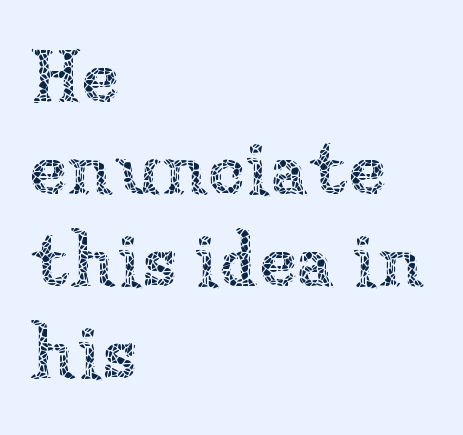
Q: Is the text bold? A: No.
Q: Is the text italic (slanted)? A: No, it is upright.
Q: Is the text underlined? A: No.
Q: How is the paragraph aligned? A: Left-aligned.
Q: Is the spacing between letters normal or unusually wide? A: Normal.
Q: Width (condensed, normal, or wide)? A: Normal.
Q: Stroke contrast? A: Low.
Q: x-height? A: Medium.
Q: Monospaced? A: No.
